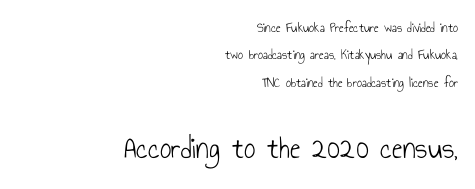
{"serif": "no", "italic": "no", "bold": "no", "weight": "light", "width": "condensed", "stroke_contrast": "low", "x_height": "small", "monospaced": "no", "underline": "no", "align": "right", "line_spacing": "loose", "line_spacing_ratio": 1.96, "letter_spacing": "normal", "letter_spacing_em": 0.0, "larger_block": "second", "size_ratio": 2.29, "glyph_px": 32}
